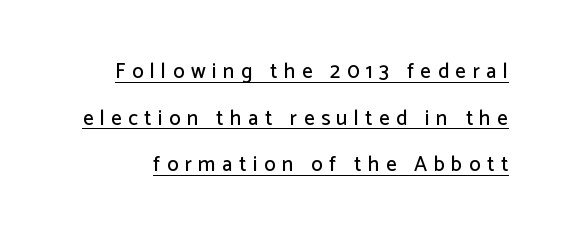
Students, observe: this is what heavily led, spacious text looks like. The axis of the letterforms is exactly vertical. Characters follow at a spacing far wider than the type designer built in. Each line of the rendering has a horizontal stroke beneath the glyphs.
